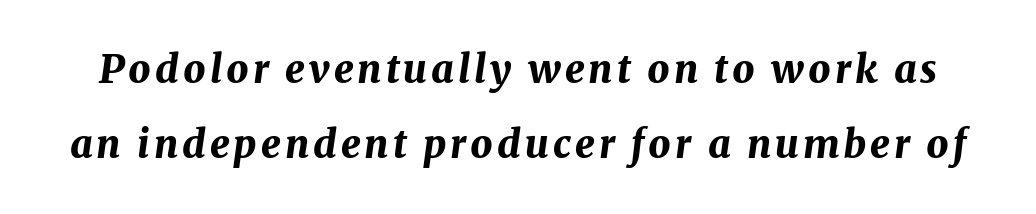
The image shows 39 px bold type, italic (leaning right); set loose line spacing (1.93x), not underlined; medium stroke contrast and a medium x-height.
